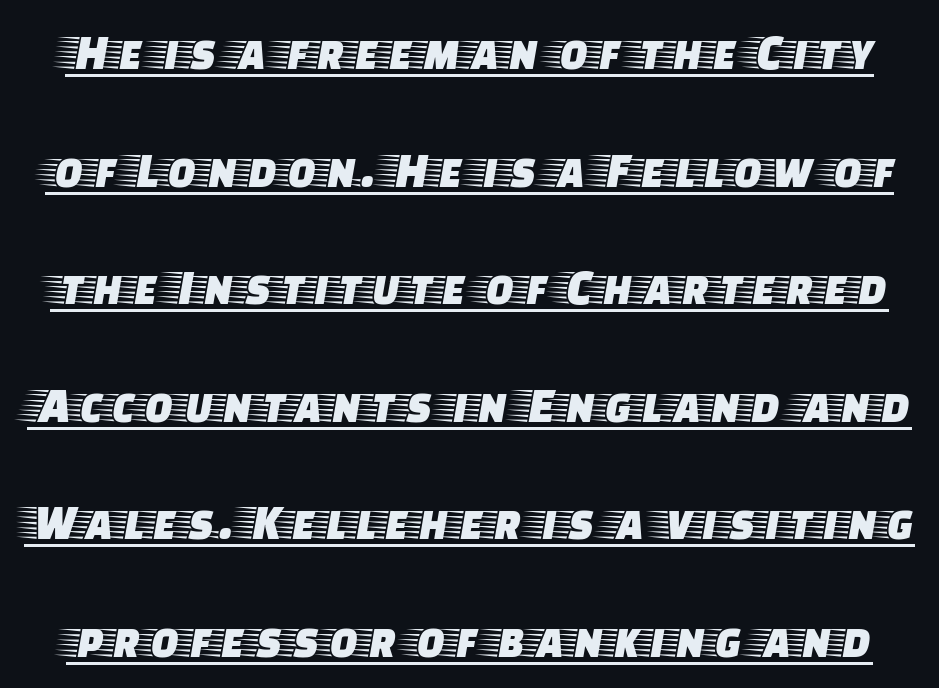
The image shows 52 px wide serif type; set loose line spacing (2.26x), normal letter spacing, underlined; low stroke contrast and a large x-height.
